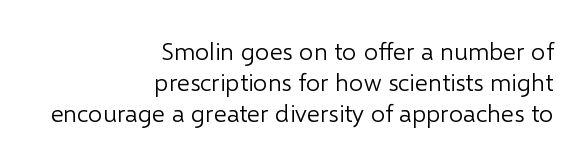
Notice how descenders clear the ascenders below comfortably — that's standard leading. The typography opts for an upright posture over an oblique one. Words appear dense and cohesive because spacing is normal. Each stroke keeps to a modest, everyday thickness or less. Notice how the passage keeps a crisp vertical edge on the right only.
